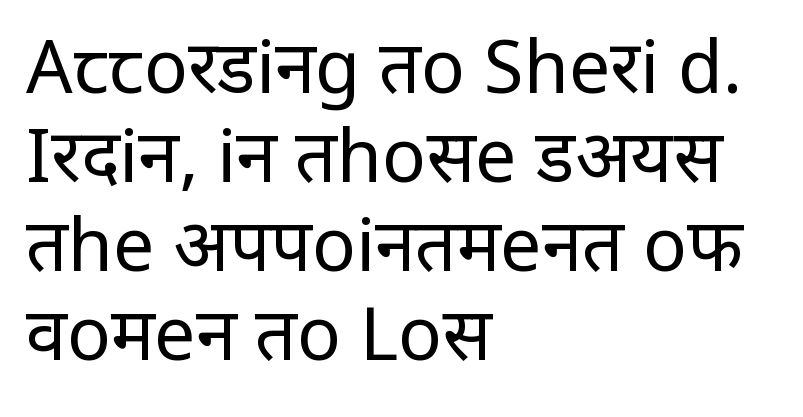
The image shows 73 px regular-weight, condensed sans-serif type, upright; set left-aligned, line spacing 1.22x, normal letter spacing, not underlined; low stroke contrast and a large x-height.
